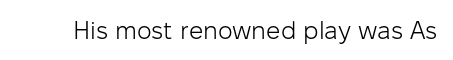
The rendering keeps characters at their native spacing. The font sits on the lighter half of the weight spectrum, regular included. Quick note: underline off. Is there any slant? The stems are plumb.
